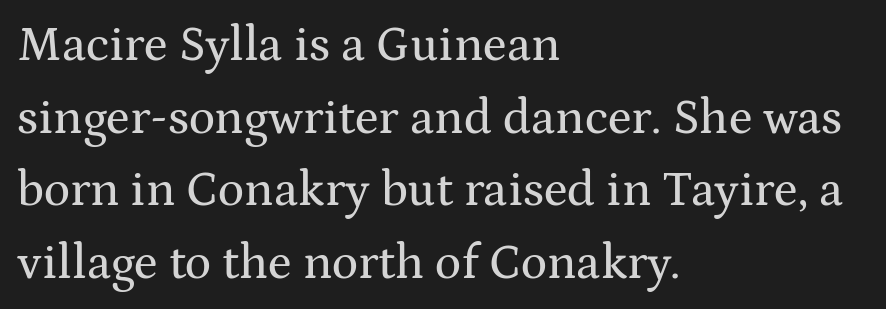
Q: Is the text italic (slanted)? A: No, it is upright.
Q: Is the typeface a serif or a sans-serif typeface? A: Serif.
Q: Is the text underlined? A: No.
Q: How is the paragraph aligned? A: Left-aligned.
Q: Is the spacing between letters normal or unusually wide? A: Normal.
Q: Is the spacing between lines tight, normal or loose? A: Normal.
Q: Width (condensed, normal, or wide)? A: Wide.
Q: Stroke contrast? A: Medium.
Q: x-height? A: Medium.
Q: Monospaced? A: No.
